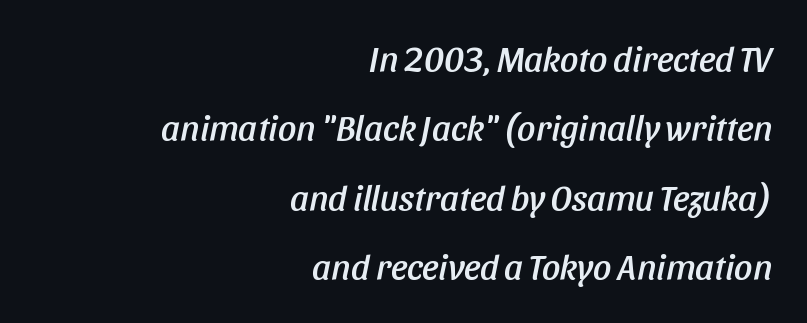
{"italic": "yes", "lean": "right", "slant_degrees": 11, "width": "condensed", "stroke_contrast": "low", "x_height": "large", "monospaced": "no", "underline": "no", "align": "right", "line_spacing": "loose", "line_spacing_ratio": 1.93, "letter_spacing": "normal", "letter_spacing_em": 0.0, "glyph_px": 36}
